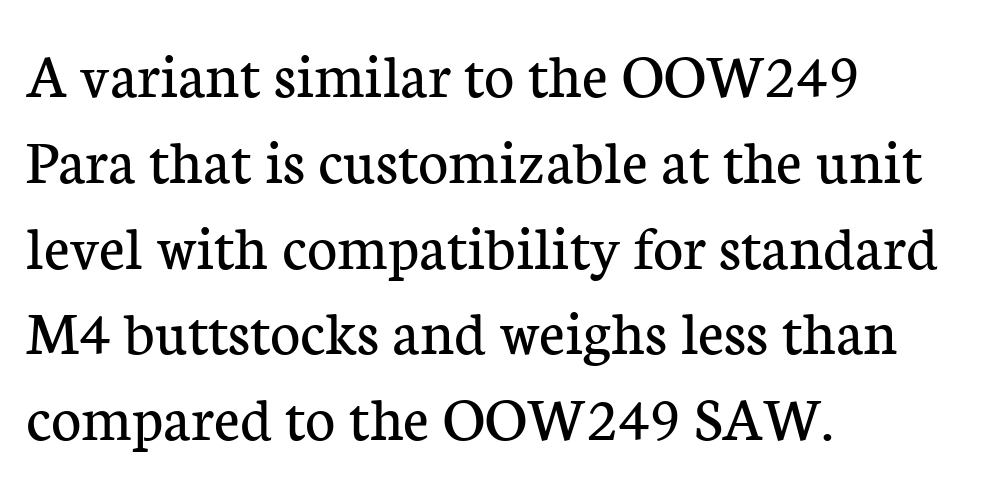
The image shows 65 px regular-weight serif type, upright; set left-aligned, normal line spacing (1.32x), normal letter spacing, not underlined; low stroke contrast and a medium x-height.
